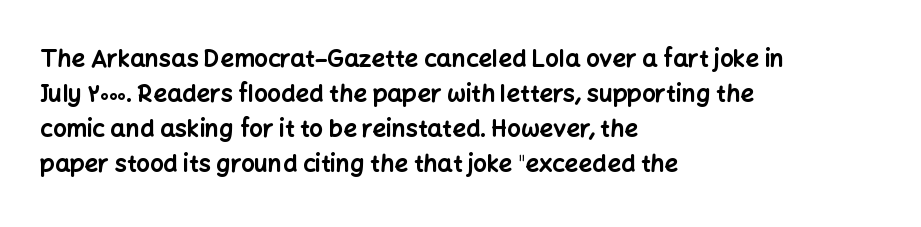
Q: Is the text bold? A: Yes.
Q: Is the text italic (slanted)? A: No, it is upright.
Q: Is the text underlined? A: No.
Q: How is the paragraph aligned? A: Left-aligned.
Q: Is the spacing between letters normal or unusually wide? A: Normal.
Q: Is the spacing between lines tight, normal or loose? A: Normal.
